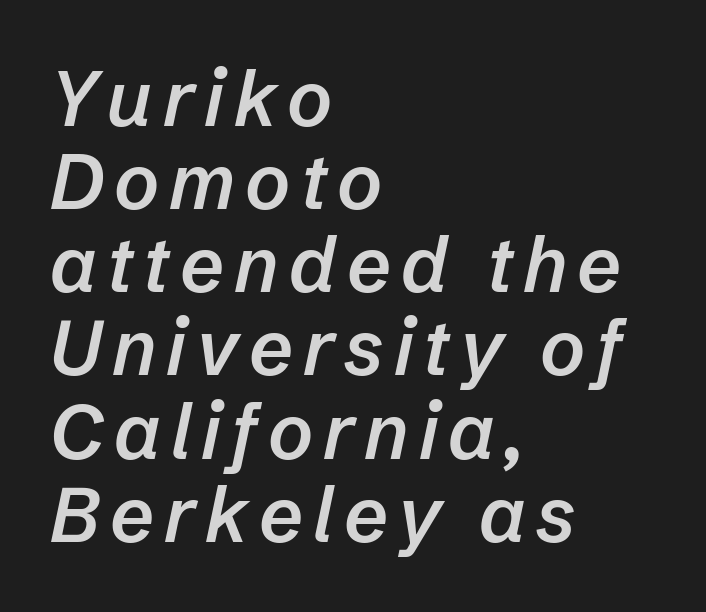
Q: Is the text bold? A: Semi-bold.
Q: Is the text italic (slanted)? A: Yes, it leans right by about 12 degrees.
Q: Is the text underlined? A: No.
Q: How is the paragraph aligned? A: Left-aligned.
Q: Is the spacing between lines tight, normal or loose? A: Tight.
Q: Width (condensed, normal, or wide)? A: Normal.
Q: Stroke contrast? A: Low.
Q: x-height? A: Medium.
Q: Monospaced? A: No.
